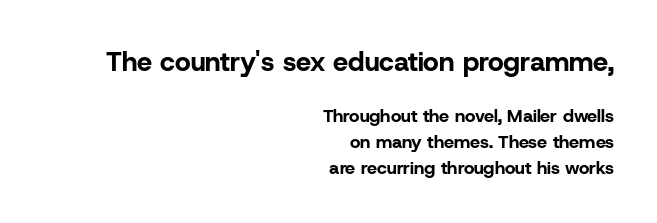
The image shows 27 px bold type, upright; set right-aligned, normal line spacing (1.43x), normal letter spacing, not underlined; the first (top) block is 1.5x larger.
